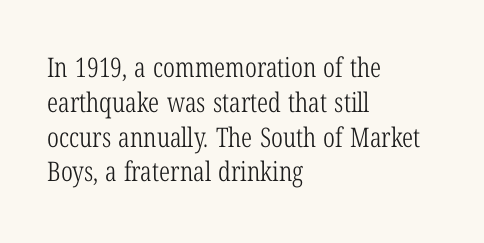
This sample keeps an unexceptional amount of space between lines. Characters remain perfectly vertical along every line. The gap between lines stays unmarked. Is this a heavy cut? Hardly; it is regular or lighter.
